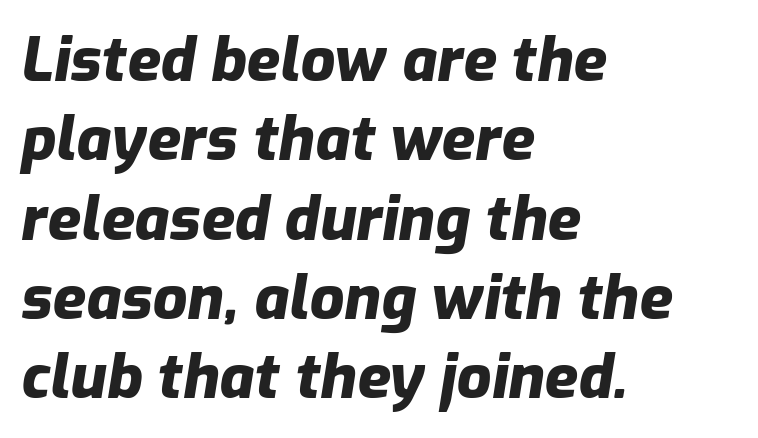
Each word holds together tightly as a unit, with standard inter-letter gaps. Nobody drew a line under any word here. The ragged edge is on the right, which tells us the setting is flush left. Does the leading feel generous? No, just average.
